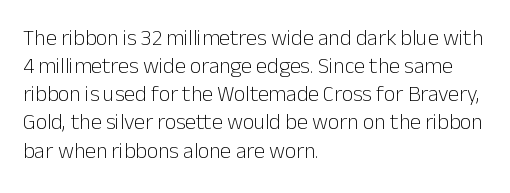
{"italic": "no", "bold": "no", "underline": "no", "align": "left", "line_spacing": "normal", "line_spacing_ratio": 1.28, "letter_spacing": "normal", "letter_spacing_em": 0.0, "glyph_px": 22}
